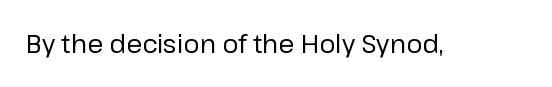
The rendering keeps characters at their native spacing. The font sits on the lighter half of the weight spectrum, regular included. Quick note: underline off. Is there any slant? The stems are plumb.
